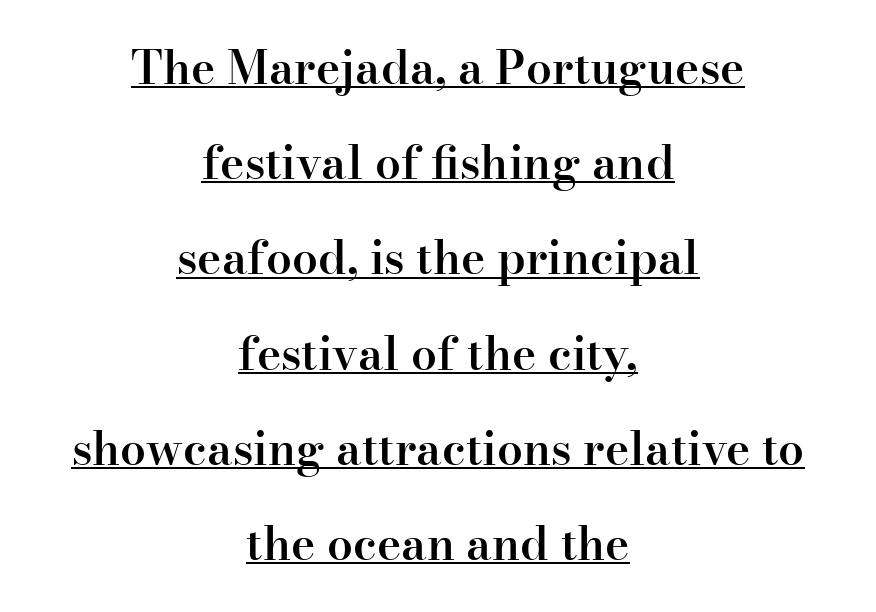
The image shows 46 px semibold serif type, upright; set centered, loose line spacing (2.07x), normal letter spacing, underlined; high stroke contrast and a small x-height.
